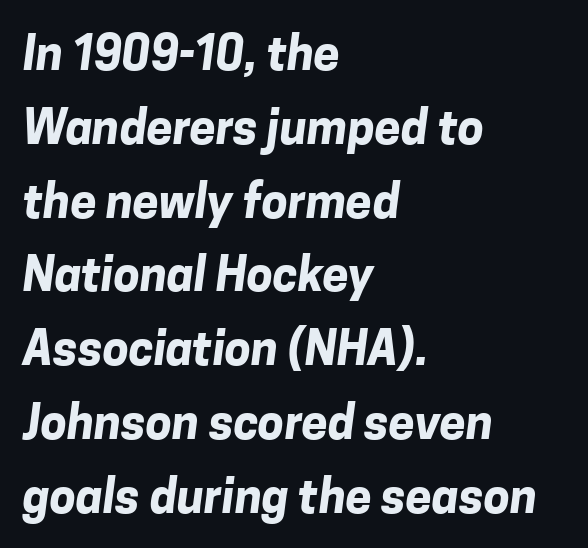
Q: Is the text bold? A: Yes.
Q: Is the typeface a serif or a sans-serif typeface? A: Sans-serif.
Q: Is the text underlined? A: No.
Q: How is the paragraph aligned? A: Left-aligned.
Q: Is the spacing between letters normal or unusually wide? A: Normal.
Q: Is the spacing between lines tight, normal or loose? A: Normal.
Q: Width (condensed, normal, or wide)? A: Normal.
Q: Stroke contrast? A: Low.
Q: x-height? A: Medium.
Q: Monospaced? A: No.
